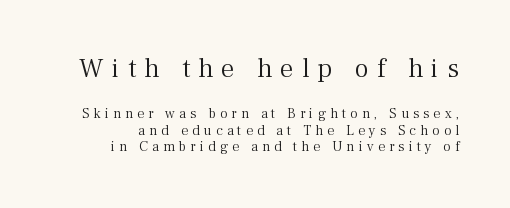
{"italic": "no", "bold": "no", "underline": "no", "line_spacing_ratio": 1.18, "letter_spacing": "wide", "letter_spacing_em": 0.3, "larger_block": "first", "size_ratio": 1.93, "glyph_px": 27}
